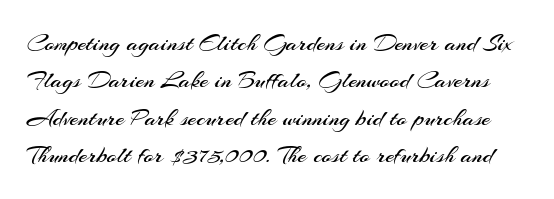
Q: Is the text bold? A: No.
Q: Is the text italic (slanted)? A: Yes.
Q: Is the text underlined? A: No.
Q: Is the spacing between letters normal or unusually wide? A: Normal.
Q: Is the spacing between lines tight, normal or loose? A: Normal.
